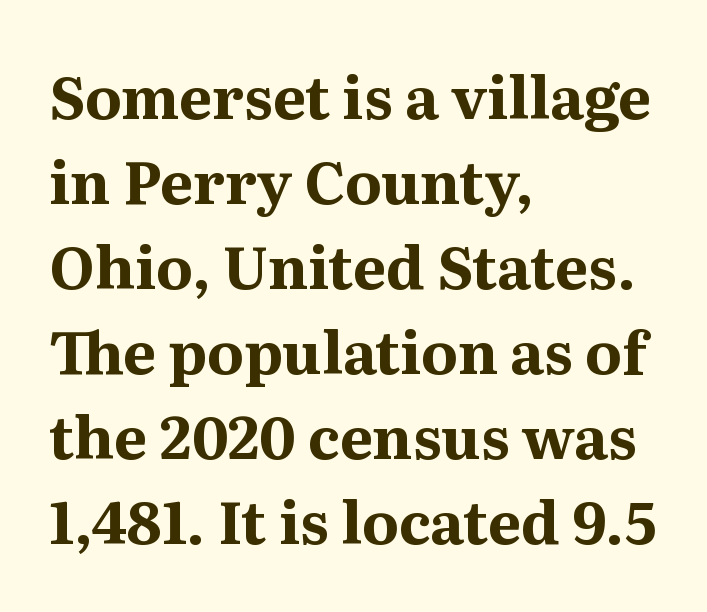
Q: Is the text bold? A: Yes.
Q: Is the text italic (slanted)? A: No, it is upright.
Q: Is the typeface a serif or a sans-serif typeface? A: Serif.
Q: Is the text underlined? A: No.
Q: How is the paragraph aligned? A: Left-aligned.
Q: Is the spacing between letters normal or unusually wide? A: Normal.
Q: Is the spacing between lines tight, normal or loose? A: Normal.
Q: Width (condensed, normal, or wide)? A: Normal.
Q: Stroke contrast? A: Medium.
Q: x-height? A: Medium.
Q: Monospaced? A: No.
